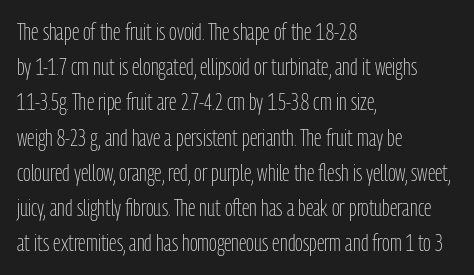
The image shows 23 px text type, upright; set left-aligned, normal line spacing (1.53x), normal letter spacing, not underlined.
